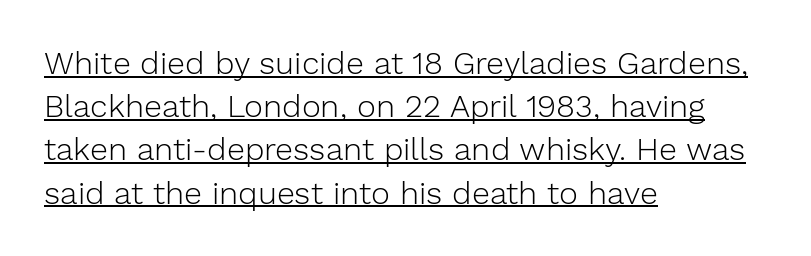
Q: Is the text bold? A: No.
Q: Is the text italic (slanted)? A: No, it is upright.
Q: Is the typeface a serif or a sans-serif typeface? A: Sans-serif.
Q: Is the text underlined? A: Yes.
Q: How is the paragraph aligned? A: Left-aligned.
Q: Is the spacing between letters normal or unusually wide? A: Normal.
Q: Is the spacing between lines tight, normal or loose? A: Normal.
Q: Width (condensed, normal, or wide)? A: Normal.
Q: Stroke contrast? A: Low.
Q: x-height? A: Medium.
Q: Monospaced? A: No.
